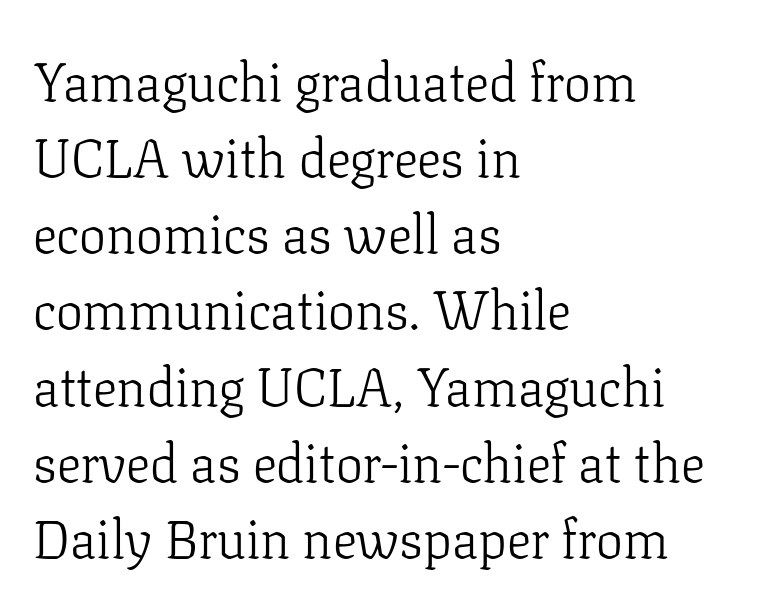
{"serif": "yes", "italic": "no", "bold": "no", "weight": "light", "width": "normal", "stroke_contrast": "low", "x_height": "medium", "monospaced": "no", "underline": "no", "align": "left", "line_spacing": "normal", "line_spacing_ratio": 1.41, "letter_spacing": "normal", "letter_spacing_em": 0.0, "glyph_px": 54}
